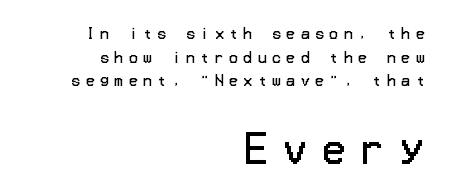
Q: Is the text bold? A: No.
Q: Is the text italic (slanted)? A: No, it is upright.
Q: Is the typeface a serif or a sans-serif typeface? A: Sans-serif.
Q: Is the text underlined? A: No.
Q: How is the paragraph aligned? A: Right-aligned.
Q: Is the spacing between letters normal or unusually wide? A: Unusually wide.
Q: Is the spacing between lines tight, normal or loose? A: Normal.
Q: Which block of text is set in a larger size, the first (top) or the second (bottom)? A: The second (bottom) one.
Q: Width (condensed, normal, or wide)? A: Normal.
Q: Stroke contrast? A: Low.
Q: x-height? A: Medium.
